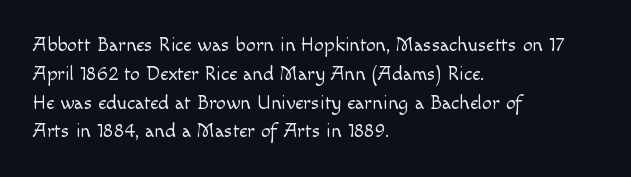
Vertical strokes here are truly vertical. The typesetting does not lean heavy: it is not bold. These lines keep a tight, regular rhythm from letter to letter. Anything drawn beneath the words? Only blank space. The designer left line spacing at the default. Caption: multi-line text, flush left, ragged right.
